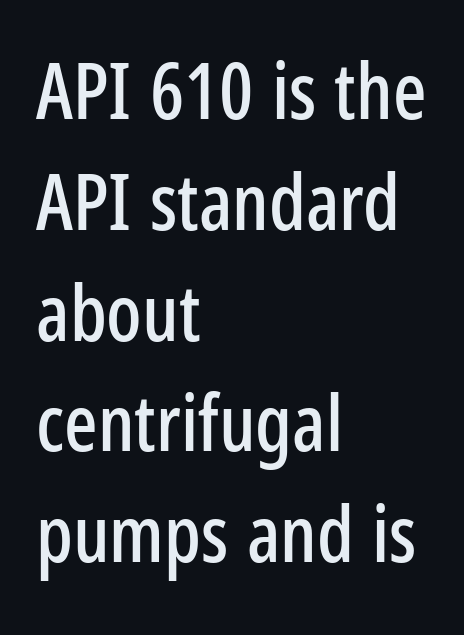
{"serif": "no", "italic": "no", "width": "condensed", "stroke_contrast": "low", "x_height": "medium", "monospaced": "no", "underline": "no", "align": "left", "line_spacing": "normal", "line_spacing_ratio": 1.42, "letter_spacing": "normal", "letter_spacing_em": 0.0, "glyph_px": 78}
